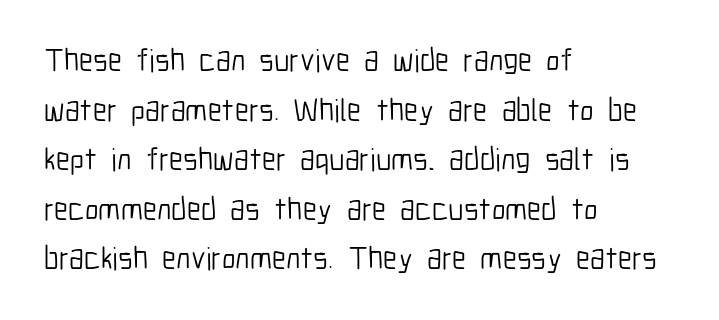
{"serif": "no", "italic": "no", "bold": "no", "weight": "light", "width": "condensed", "stroke_contrast": "low", "x_height": "medium", "monospaced": "no", "underline": "no", "align": "left", "line_spacing": "normal", "line_spacing_ratio": 1.55, "letter_spacing": "normal", "letter_spacing_em": 0.0, "glyph_px": 32}
